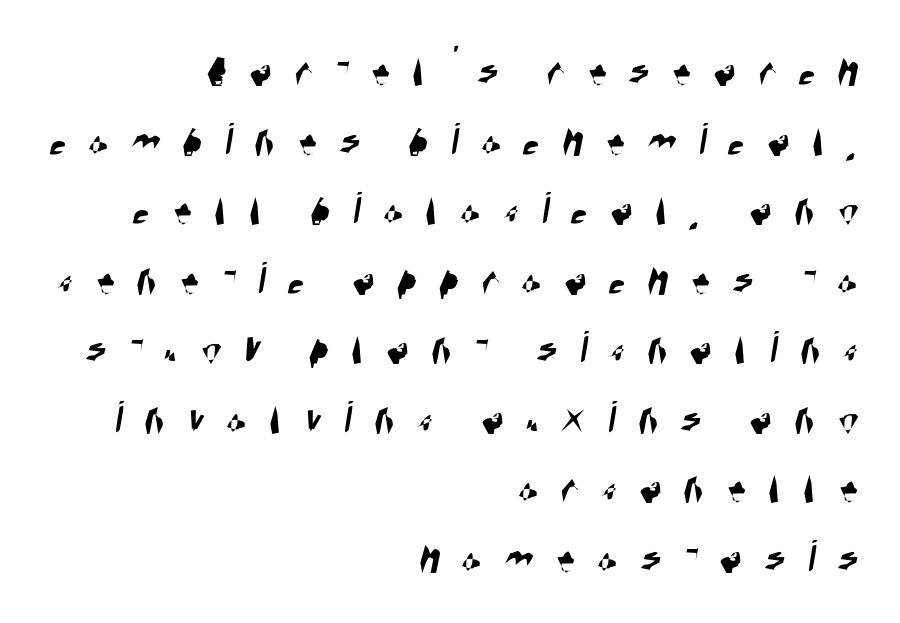
Q: Is the typeface a serif or a sans-serif typeface? A: Sans-serif.
Q: Is the text underlined? A: No.
Q: How is the paragraph aligned? A: Right-aligned.
Q: Is the spacing between letters normal or unusually wide? A: Unusually wide.
Q: Is the spacing between lines tight, normal or loose? A: Normal.
Q: Width (condensed, normal, or wide)? A: Condensed.
Q: Stroke contrast? A: High.
Q: x-height? A: Large.
Q: Monospaced? A: No.
